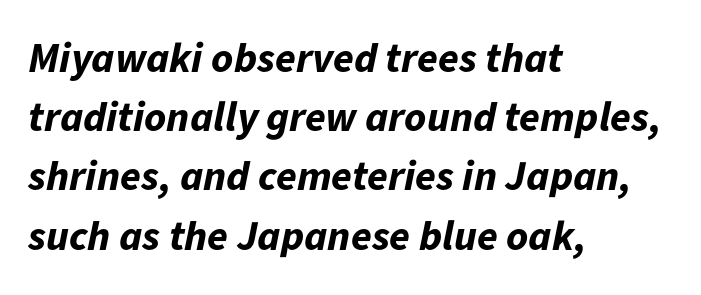
Q: Is the text bold? A: Yes.
Q: Is the text italic (slanted)? A: Yes, it leans right by about 11 degrees.
Q: Is the text underlined? A: No.
Q: How is the paragraph aligned? A: Left-aligned.
Q: Is the spacing between letters normal or unusually wide? A: Normal.
Q: Is the spacing between lines tight, normal or loose? A: Normal.
Q: Width (condensed, normal, or wide)? A: Normal.
Q: Stroke contrast? A: Low.
Q: x-height? A: Medium.
Q: Monospaced? A: No.
